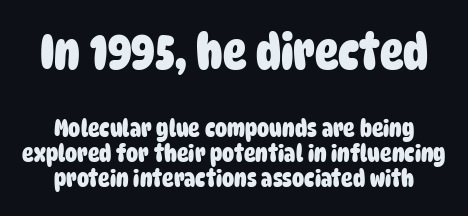
The image shows 49 px heavy, condensed sans-serif type; set tight line spacing (1.05x), normal letter spacing, not underlined; the first (top) block is 2.04x larger; low stroke contrast and a large x-height.
